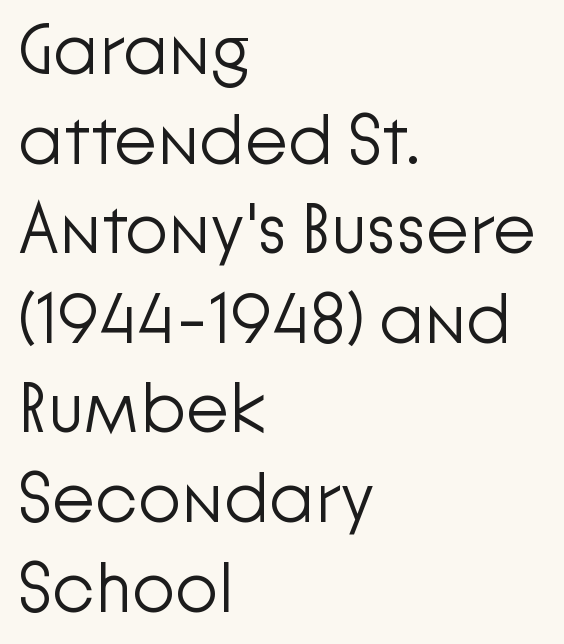
{"serif": "no", "italic": "no", "bold": "no", "weight": "light", "width": "normal", "stroke_contrast": "low", "x_height": "medium", "monospaced": "no", "underline": "no", "align": "left", "line_spacing": "normal", "line_spacing_ratio": 1.28, "letter_spacing": "normal", "letter_spacing_em": 0.0, "glyph_px": 70}
